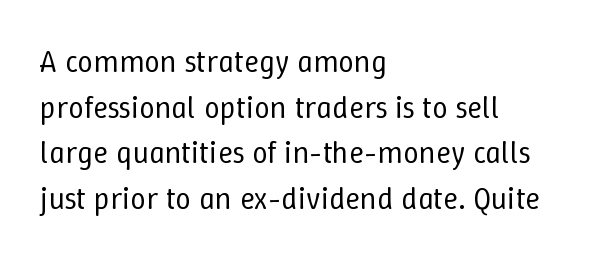
Q: Is the text bold? A: No.
Q: Is the text italic (slanted)? A: No, it is upright.
Q: Is the text underlined? A: No.
Q: How is the paragraph aligned? A: Left-aligned.
Q: Is the spacing between letters normal or unusually wide? A: Normal.
Q: Is the spacing between lines tight, normal or loose? A: Normal.
Q: Width (condensed, normal, or wide)? A: Normal.
Q: Stroke contrast? A: Low.
Q: x-height? A: Medium.
Q: Monospaced? A: No.
